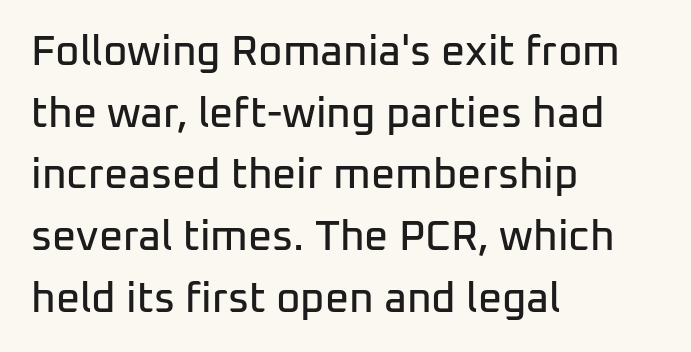
{"serif": "no", "italic": "no", "width": "normal", "stroke_contrast": "low", "x_height": "medium", "monospaced": "no", "underline": "no", "align": "left", "line_spacing": "normal", "line_spacing_ratio": 1.47, "letter_spacing": "normal", "letter_spacing_em": 0.0, "glyph_px": 42}
